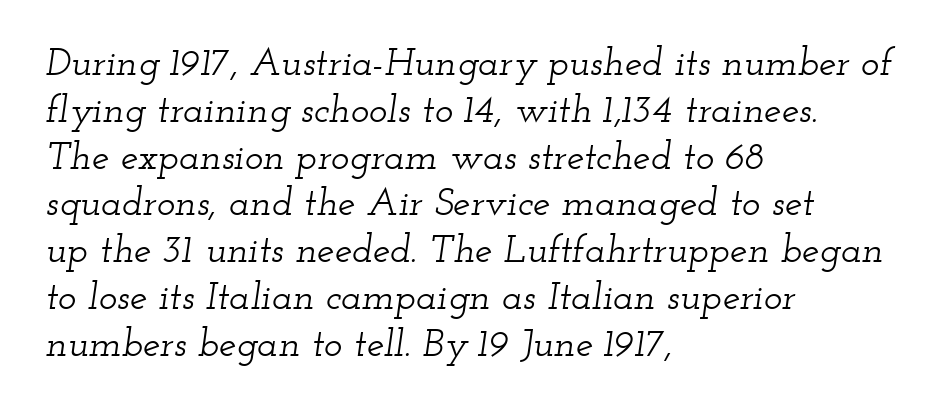
Each letter's strokes conclude with small projecting serifs. The typography opts for an oblique posture over an upright one. Only glyphs here, with clear space below each row. Does extra space separate the letters? No, they use regular spacing. Reading down the block, your eye returns to a fixed left position each line.
